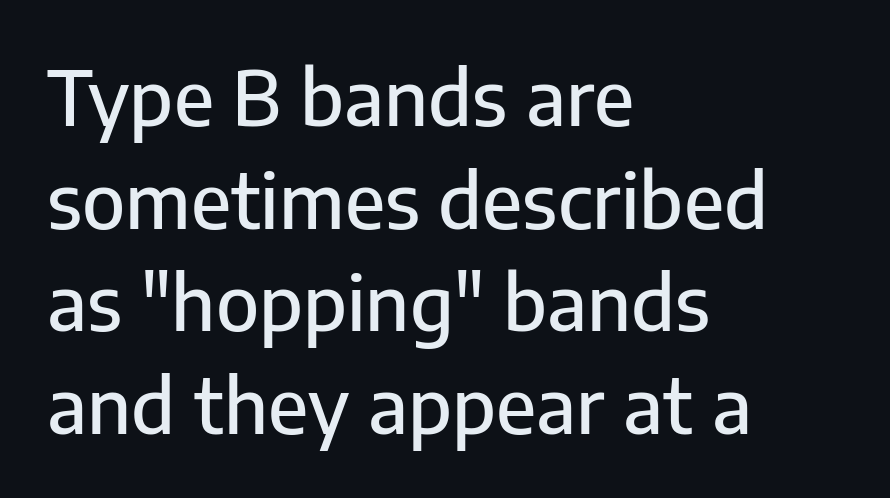
{"serif": "no", "italic": "no", "width": "normal", "stroke_contrast": "low", "x_height": "medium", "monospaced": "no", "underline": "no", "align": "left", "line_spacing": "normal", "line_spacing_ratio": 1.35, "letter_spacing": "normal", "letter_spacing_em": 0.0, "glyph_px": 76}
